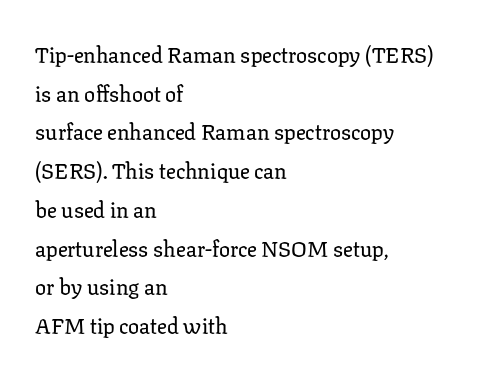
The paragraph has a hard left edge and a soft right edge. The specimen reads as upright at a glance. What stands out about the letter spacing? Nothing — it is the standard amount. No word sits above an underline.
